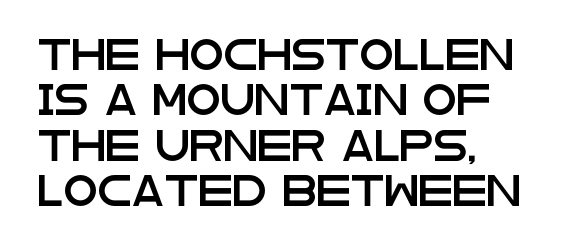
{"serif": "no", "italic": "no", "width": "wide", "stroke_contrast": "low", "x_height": "large", "monospaced": "no", "underline": "no", "line_spacing": "normal", "line_spacing_ratio": 1.46, "letter_spacing": "normal", "letter_spacing_em": 0.0, "glyph_px": 31}
